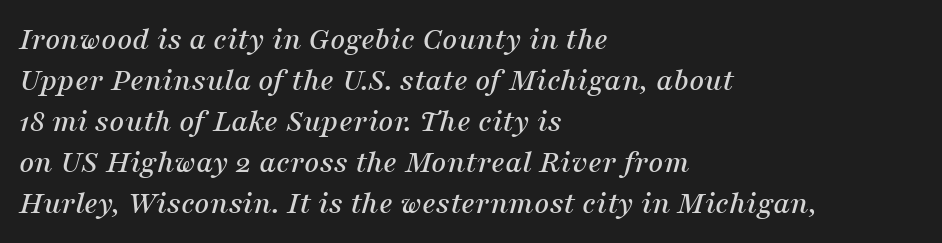
The image shows 33 px serif type, italic (leaning right); set left-aligned, line spacing 1.24x, normal letter spacing, not underlined; medium stroke contrast and a medium x-height.
